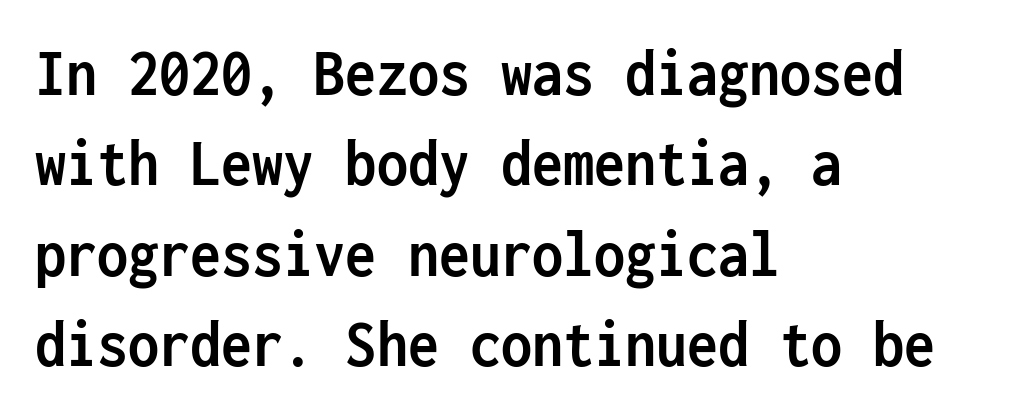
{"serif": "no", "italic": "no", "bold": "yes", "weight": "semibold", "width": "condensed", "stroke_contrast": "low", "x_height": "medium", "monospaced": "yes", "underline": "no", "align": "left", "line_spacing": "normal", "line_spacing_ratio": 1.31, "letter_spacing": "normal", "letter_spacing_em": 0.0, "glyph_px": 69}
